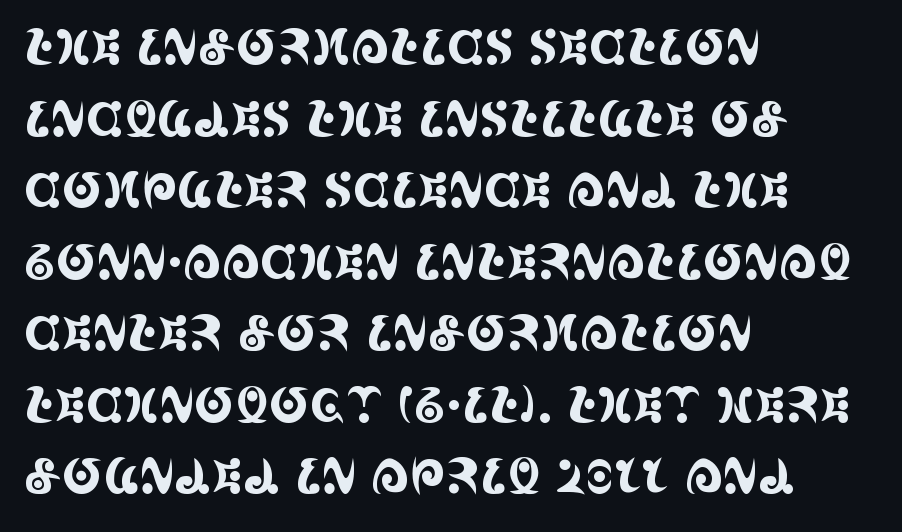
{"serif": "yes", "italic": "no", "width": "condensed", "x_height": "large", "monospaced": "no", "underline": "no", "align": "left", "line_spacing": "normal", "line_spacing_ratio": 1.49, "letter_spacing": "normal", "letter_spacing_em": 0.0, "glyph_px": 48}
